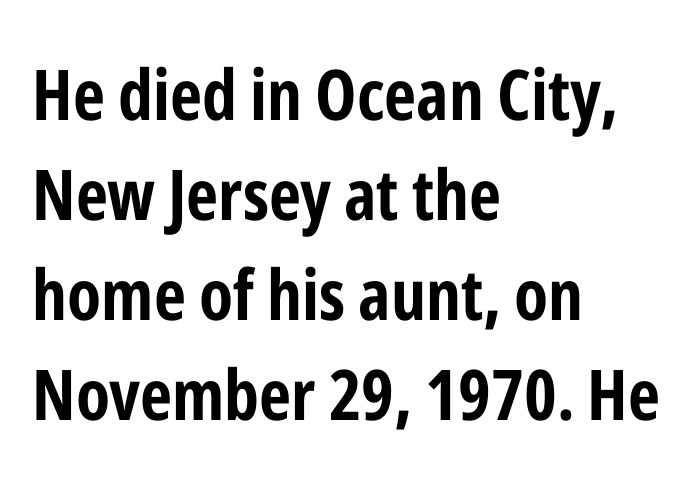
Q: Is the text bold? A: Yes.
Q: Is the text italic (slanted)? A: No, it is upright.
Q: Is the typeface a serif or a sans-serif typeface? A: Sans-serif.
Q: Is the text underlined? A: No.
Q: How is the paragraph aligned? A: Left-aligned.
Q: Is the spacing between letters normal or unusually wide? A: Normal.
Q: Is the spacing between lines tight, normal or loose? A: Normal.
Q: Width (condensed, normal, or wide)? A: Condensed.
Q: Stroke contrast? A: Low.
Q: x-height? A: Medium.
Q: Monospaced? A: No.
